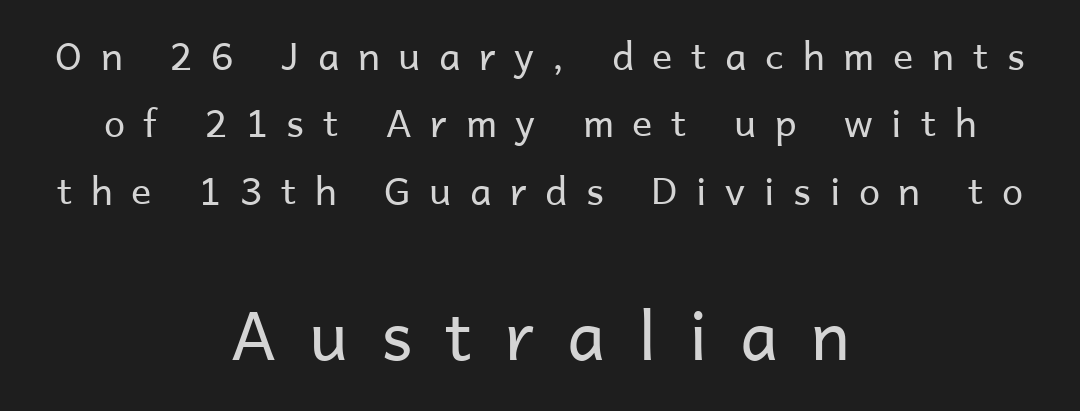
{"serif": "no", "italic": "no", "bold": "no", "weight": "regular", "width": "normal", "stroke_contrast": "low", "x_height": "medium", "monospaced": "no", "underline": "no", "align": "center", "line_spacing_ratio": 1.77, "letter_spacing": "wide", "letter_spacing_em": 0.49, "larger_block": "second", "size_ratio": 1.76, "glyph_px": 67}
